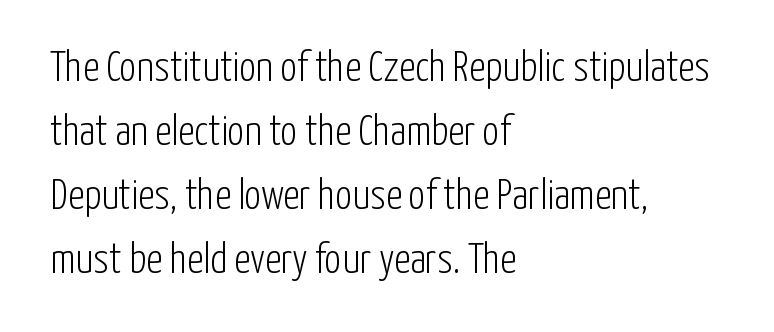
The block of text has a typical density, with ordinary space between rows. Think of a printed novel: that variable character pitch is what you see here. The strip under each line holds only bare page. Is the letter spacing exaggerated? No — it looks like the ordinary default.
